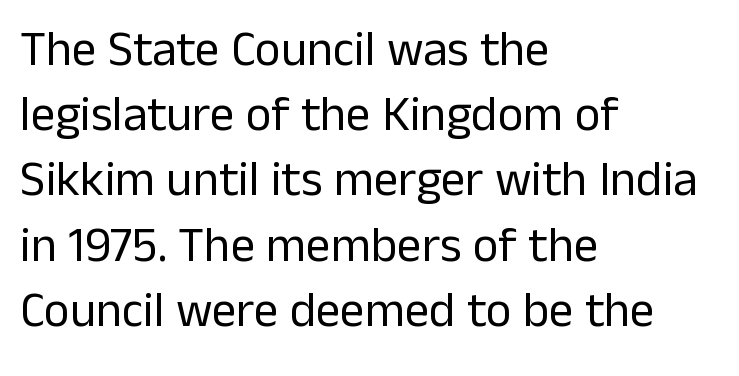
Each letter keeps its own natural width here, so spacing adapts to shape. The rendering anchors every line to the left-hand side. How are the letters spaced? Ordinarily, with no added tracking. Compared with a typical body face, this is equally light or lighter still. Any mark beneath the type? The region is blank. Baseline-to-baseline distance is the conventional proportion of letter height.
